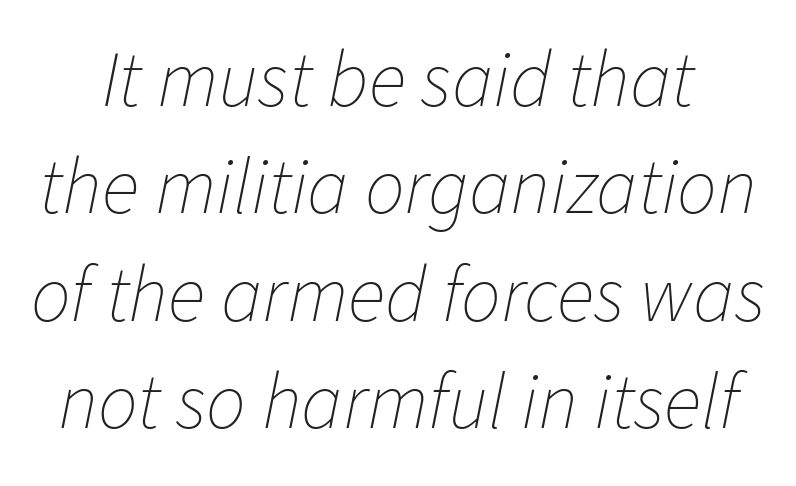
The image shows 79 px thin type, italic (leaning right); set normal line spacing (1.36x), normal letter spacing, not underlined; low stroke contrast and a medium x-height.
